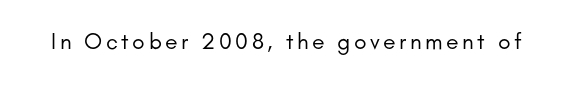
{"italic": "no", "bold": "no", "underline": "no", "glyph_px": 23}
